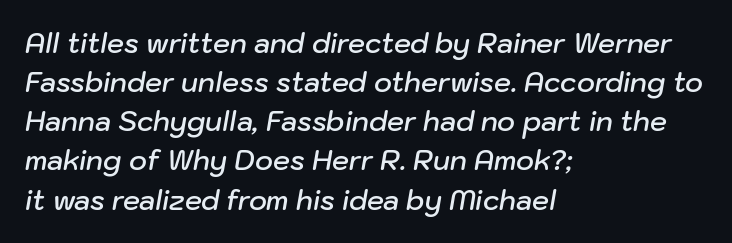
The face used here has a pronounced slope to its letters. Notice how descenders clear the ascenders below comfortably — that's standard leading. The ragged edge is on the right, which tells us the setting is flush left. The words here are not underlined.
